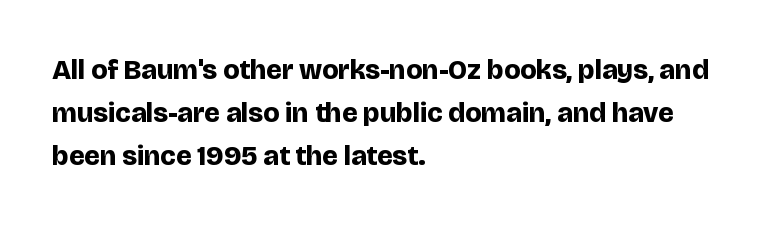
{"serif": "no", "italic": "no", "bold": "yes", "weight": "bold", "width": "normal", "stroke_contrast": "low", "x_height": "large", "monospaced": "no", "underline": "no", "align": "left", "line_spacing": "normal", "line_spacing_ratio": 1.53, "letter_spacing": "normal", "letter_spacing_em": 0.0, "glyph_px": 28}
